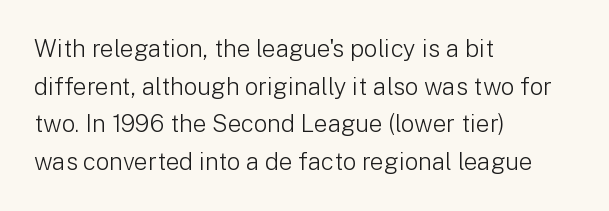
Q: Is the text bold? A: No.
Q: Is the text italic (slanted)? A: No, it is upright.
Q: Is the text underlined? A: No.
Q: How is the paragraph aligned? A: Left-aligned.
Q: Is the spacing between letters normal or unusually wide? A: Normal.
Q: Is the spacing between lines tight, normal or loose? A: Normal.
